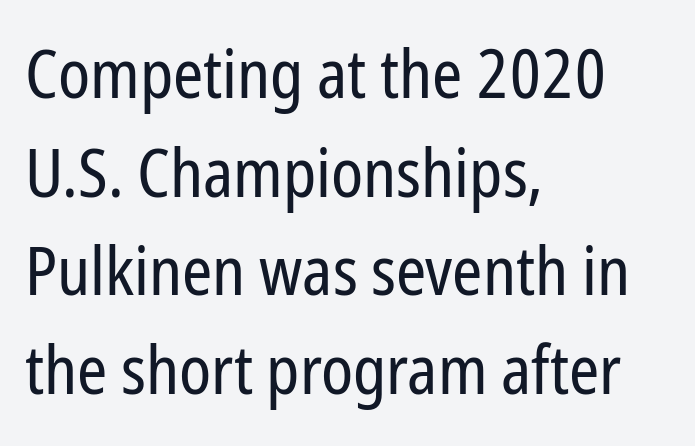
Q: Is the text bold? A: No.
Q: Is the text italic (slanted)? A: No, it is upright.
Q: Is the typeface a serif or a sans-serif typeface? A: Sans-serif.
Q: Is the text underlined? A: No.
Q: How is the paragraph aligned? A: Left-aligned.
Q: Is the spacing between letters normal or unusually wide? A: Normal.
Q: Is the spacing between lines tight, normal or loose? A: Normal.
Q: Width (condensed, normal, or wide)? A: Condensed.
Q: Stroke contrast? A: Low.
Q: x-height? A: Medium.
Q: Monospaced? A: No.
